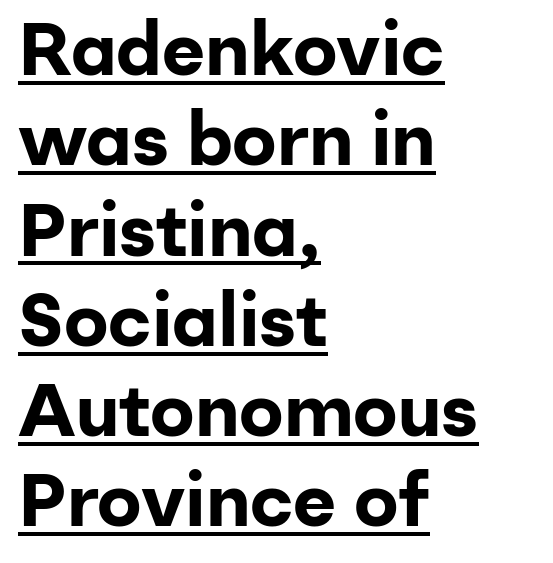
The image shows 74 px bold sans-serif type, upright; set left-aligned, line spacing 1.22x, normal letter spacing, underlined; low stroke contrast and a medium x-height.
